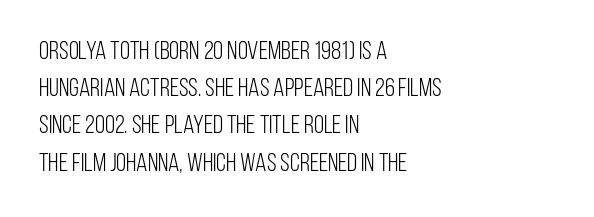
The image shows 26 px text type, upright; set left-aligned, normal line spacing (1.43x), normal letter spacing, not underlined.
